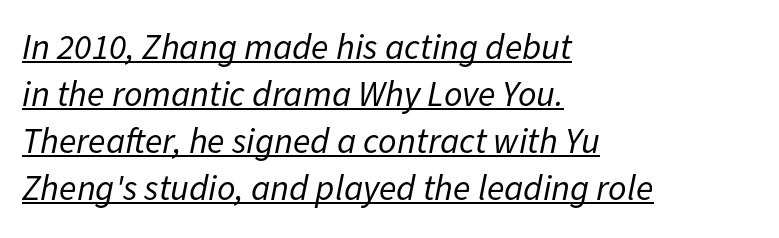
Q: Is the text bold? A: No.
Q: Is the text italic (slanted)? A: Yes, it leans right by about 11 degrees.
Q: Is the text underlined? A: Yes.
Q: How is the paragraph aligned? A: Left-aligned.
Q: Is the spacing between letters normal or unusually wide? A: Normal.
Q: Is the spacing between lines tight, normal or loose? A: Normal.
Q: Width (condensed, normal, or wide)? A: Normal.
Q: Stroke contrast? A: Low.
Q: x-height? A: Medium.
Q: Monospaced? A: No.
